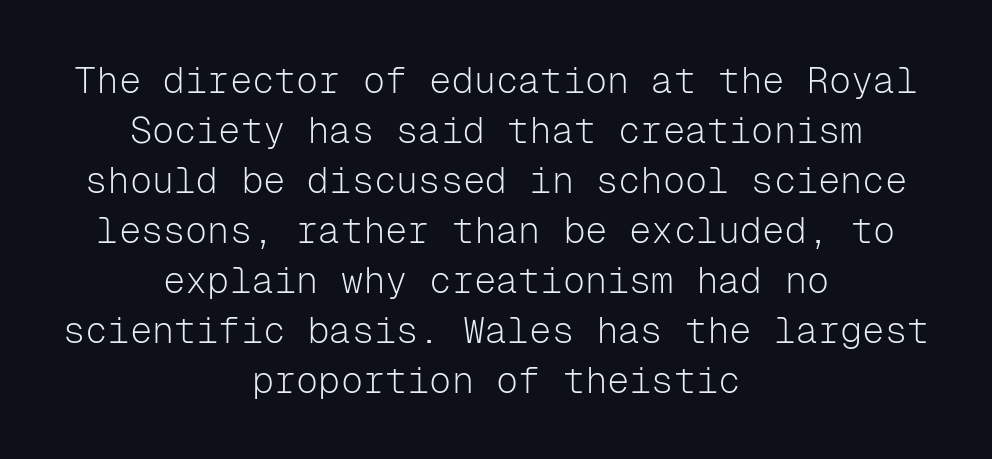
The image shows 37 px light sans-serif type, upright, monospaced; set centered, normal line spacing (1.35x), normal letter spacing, not underlined; low stroke contrast and a medium x-height.
